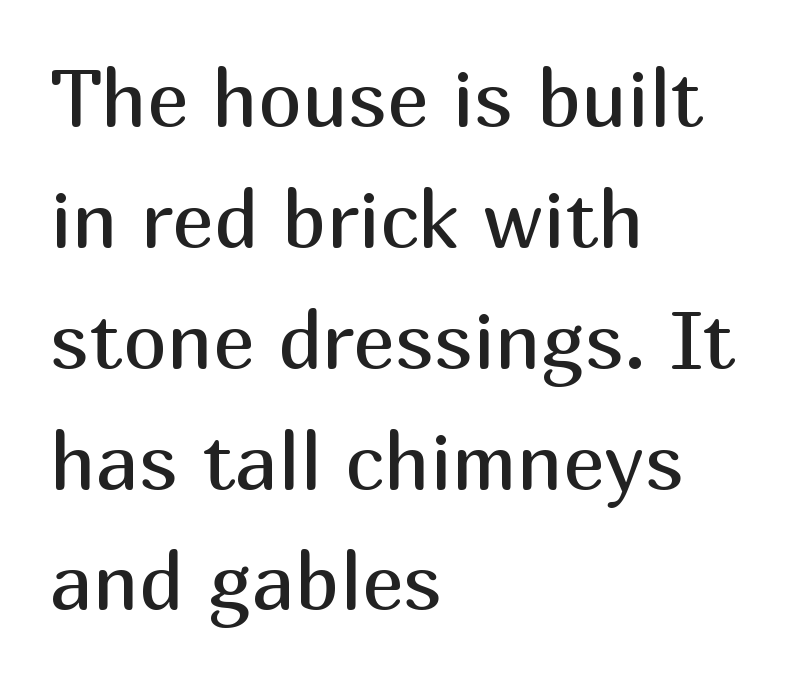
A quiet, ordinary-to-light weight characterises the typeface. A bare baseline throughout the passage. Every row of glyphs begins at an identical x-position on the left. The letters stand straight up with perfectly vertical stems. These lines are rendered in a variable-pitch font.
